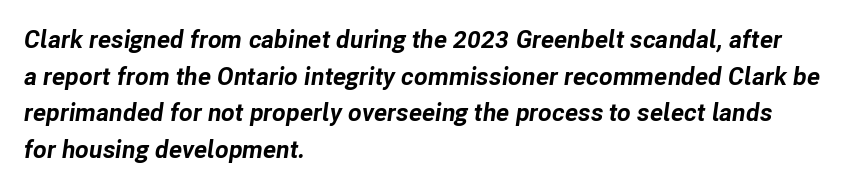
Q: Is the text bold? A: Yes.
Q: Is the text italic (slanted)? A: Yes, it leans right by about 8 degrees.
Q: Is the text underlined? A: No.
Q: How is the paragraph aligned? A: Left-aligned.
Q: Is the spacing between letters normal or unusually wide? A: Normal.
Q: Is the spacing between lines tight, normal or loose? A: Normal.
